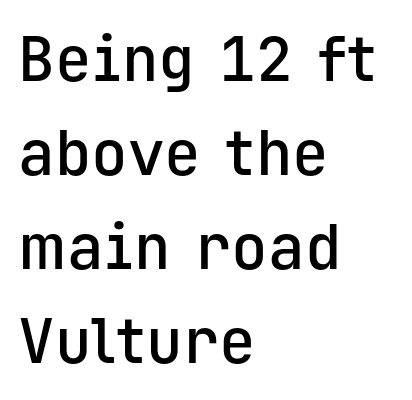
Q: Is the text bold? A: Semi-bold.
Q: Is the text italic (slanted)? A: No, it is upright.
Q: Is the typeface a serif or a sans-serif typeface? A: Sans-serif.
Q: Is the text underlined? A: No.
Q: How is the paragraph aligned? A: Left-aligned.
Q: Is the spacing between letters normal or unusually wide? A: Normal.
Q: Is the spacing between lines tight, normal or loose? A: Normal.
Q: Width (condensed, normal, or wide)? A: Normal.
Q: Stroke contrast? A: Low.
Q: x-height? A: Medium.
Q: Monospaced? A: Yes.
